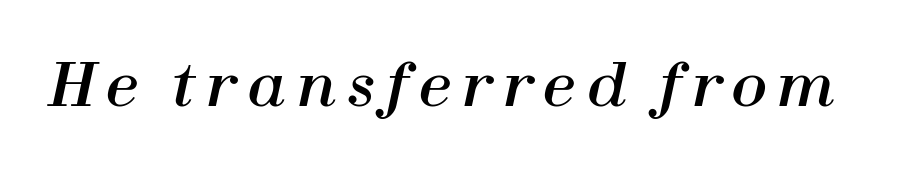
Q: Is the text italic (slanted)? A: Yes, it leans right by about 12 degrees.
Q: Is the text underlined? A: No.
Q: Width (condensed, normal, or wide)? A: Normal.
Q: Stroke contrast? A: High.
Q: x-height? A: Medium.
Q: Monospaced? A: No.
